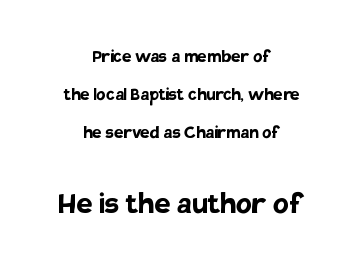
The image shows 36 px semibold sans-serif type, upright; set centered, line spacing 1.81x, normal letter spacing, not underlined; the second (bottom) block is 1.71x larger; low stroke contrast and a large x-height.
